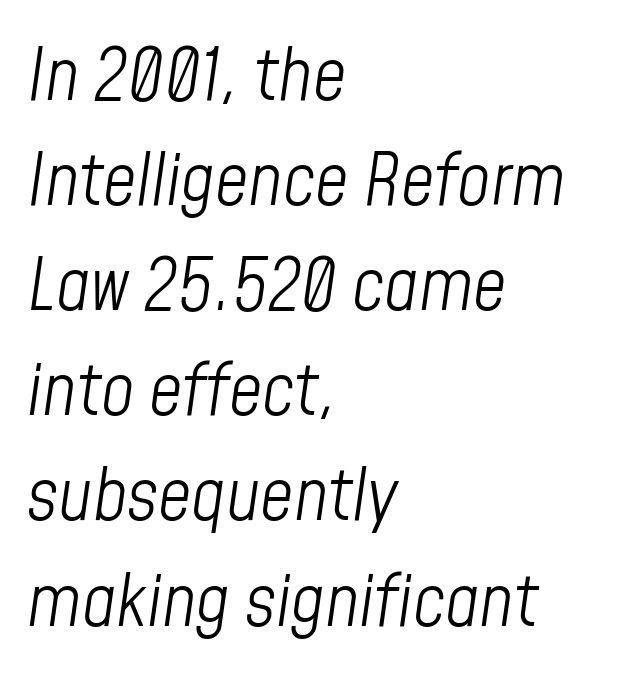
The image shows 73 px light, condensed type, italic (leaning right); set left-aligned, normal line spacing (1.44x), normal letter spacing, not underlined; low stroke contrast and a medium x-height.
